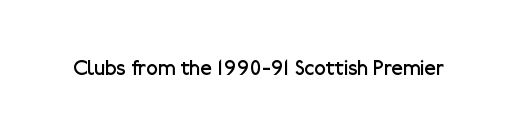
{"italic": "no", "bold": "no", "underline": "no", "letter_spacing": "normal", "letter_spacing_em": 0.0, "glyph_px": 21}
